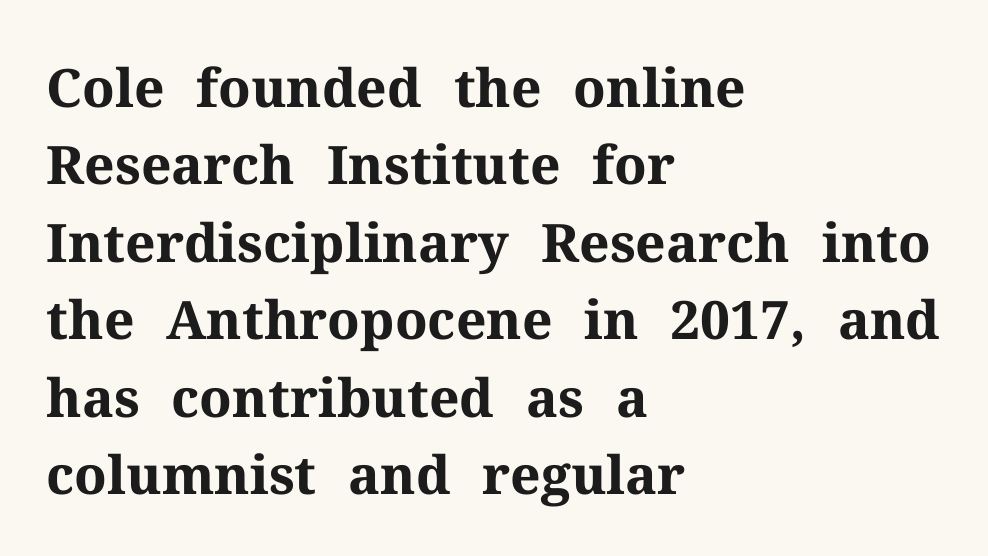
The image shows 53 px bold serif type, upright; set left-aligned, normal line spacing (1.46x), normal letter spacing, not underlined; medium stroke contrast and a medium x-height.
